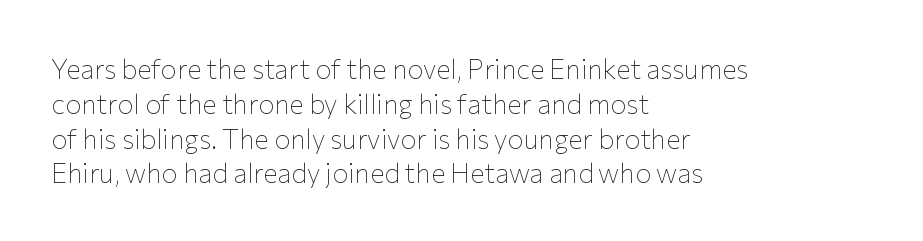
Q: Is the text bold? A: No.
Q: Is the text italic (slanted)? A: No, it is upright.
Q: Is the text underlined? A: No.
Q: How is the paragraph aligned? A: Left-aligned.
Q: Is the spacing between letters normal or unusually wide? A: Normal.
Q: Is the spacing between lines tight, normal or loose? A: Normal.
